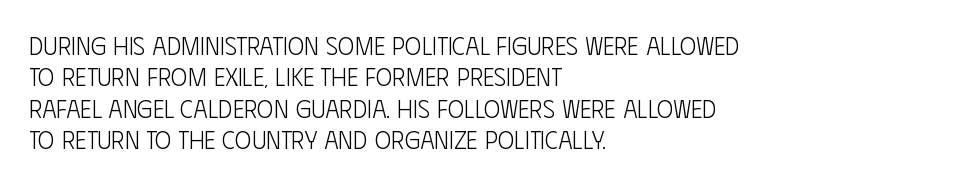
Q: Is the text bold? A: No.
Q: Is the text italic (slanted)? A: No, it is upright.
Q: Is the text underlined? A: No.
Q: How is the paragraph aligned? A: Left-aligned.
Q: Is the spacing between letters normal or unusually wide? A: Normal.
Q: Is the spacing between lines tight, normal or loose? A: Normal.
